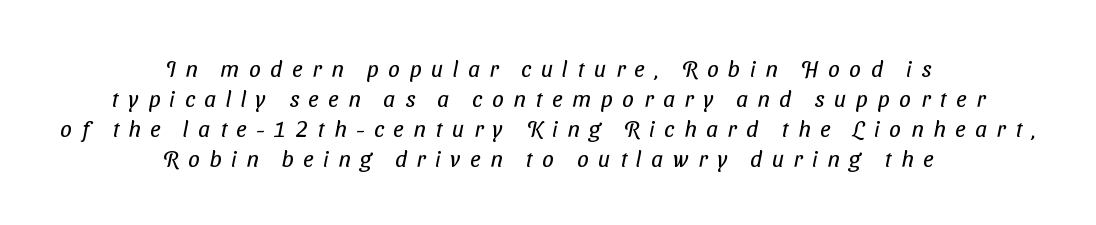
Type without underlining. This block has exactly the height ordinary leading produces. What stands out about the letter spacing? Its width — letters are far apart. No letter is thick-stroked: the sample isn't bold. Centered paragraph, ragged on both sides.
